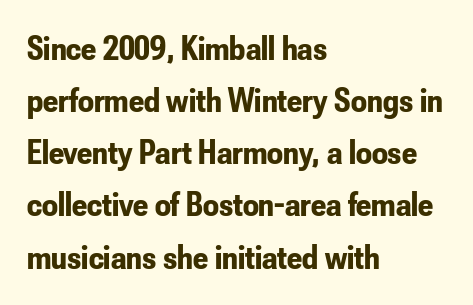
Nobody drew a line under any word here. Unlike a traditional serif, this face leaves its strokes unadorned. As a designer I'd log this as weight 700, bold. The rendering uses a moderate line-height, typical for paragraphs. Spacing verdict: proportional, widths tailored to each character. The lines are quadded left.
